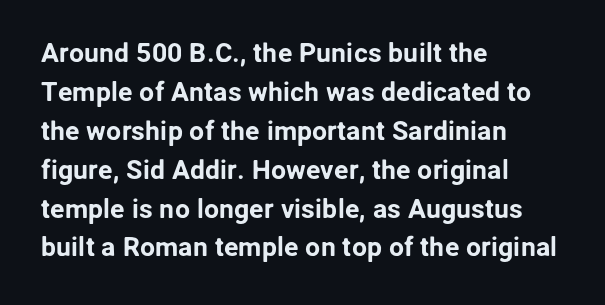
Q: Is the text italic (slanted)? A: No, it is upright.
Q: Is the text underlined? A: No.
Q: How is the paragraph aligned? A: Left-aligned.
Q: Is the spacing between letters normal or unusually wide? A: Normal.
Q: Is the spacing between lines tight, normal or loose? A: Normal.
